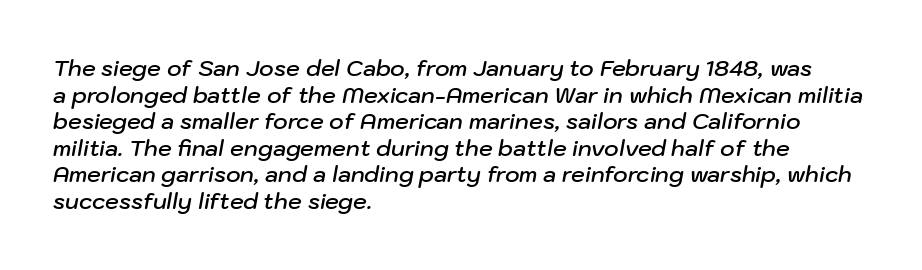
Q: Is the text bold? A: Semi-bold.
Q: Is the text italic (slanted)? A: Yes, it leans right by about 10 degrees.
Q: Is the text underlined? A: No.
Q: How is the paragraph aligned? A: Left-aligned.
Q: Is the spacing between letters normal or unusually wide? A: Normal.
